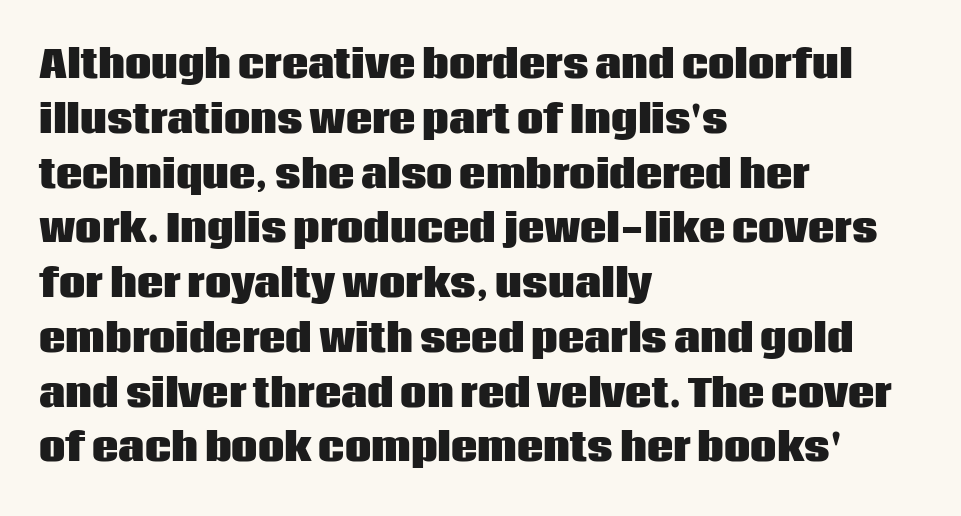
The image shows 37 px heavy sans-serif type, upright; set left-aligned, normal line spacing (1.48x), normal letter spacing, not underlined; low stroke contrast and a large x-height.
